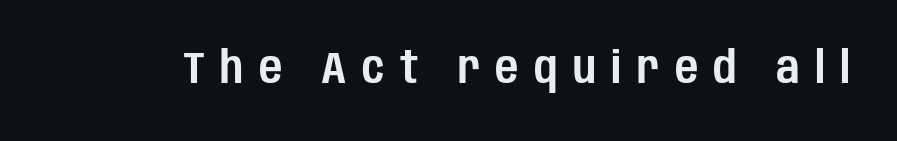
Q: Is the text italic (slanted)? A: No, it is upright.
Q: Is the typeface a serif or a sans-serif typeface? A: Sans-serif.
Q: Is the text underlined? A: No.
Q: Is the spacing between letters normal or unusually wide? A: Unusually wide.
Q: Width (condensed, normal, or wide)? A: Condensed.
Q: Stroke contrast? A: Low.
Q: x-height? A: Large.
Q: Monospaced? A: No.
